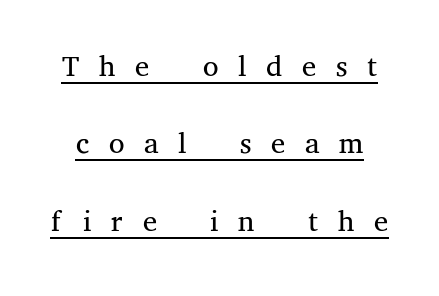
Q: Is the text bold? A: No.
Q: Is the text italic (slanted)? A: No, it is upright.
Q: Is the typeface a serif or a sans-serif typeface? A: Serif.
Q: Is the text underlined? A: Yes.
Q: Is the spacing between letters normal or unusually wide? A: Unusually wide.
Q: Width (condensed, normal, or wide)? A: Normal.
Q: Stroke contrast? A: Medium.
Q: x-height? A: Medium.
Q: Monospaced? A: No.
